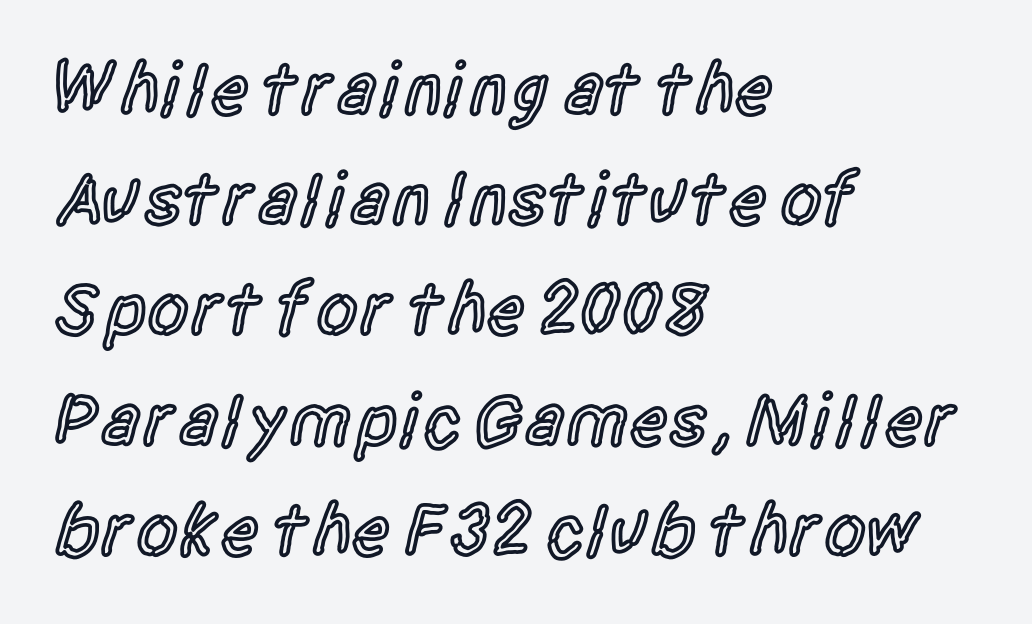
The image shows 75 px semibold, condensed sans-serif type; set left-aligned, normal line spacing (1.47x), normal letter spacing, not underlined; a large x-height.
